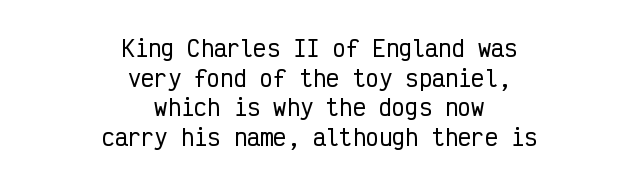
Leading matches the norm, producing a regular column. Designer's note — italics off, roman on. Between one letter and the next there's only the usual sliver of space. The paragraph shown floats in the horizontal middle. Descenders hang freely into open space.
